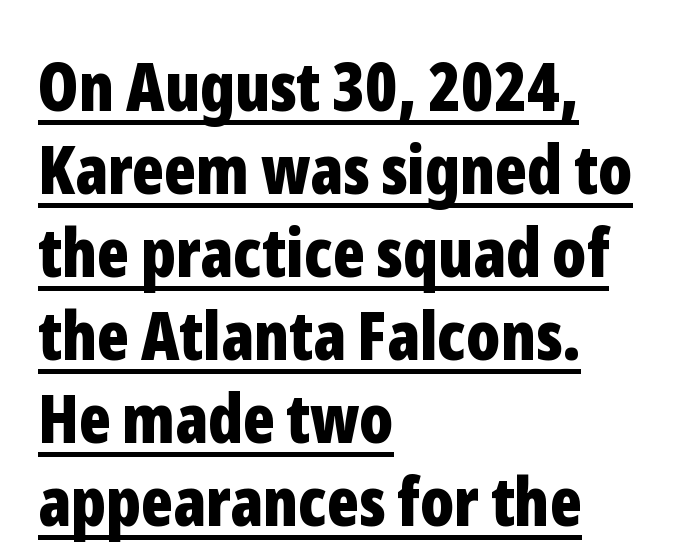
{"serif": "no", "italic": "no", "bold": "yes", "weight": "bold", "width": "condensed", "stroke_contrast": "low", "x_height": "medium", "monospaced": "no", "underline": "yes", "align": "left", "line_spacing_ratio": 1.22, "letter_spacing": "normal", "letter_spacing_em": 0.0, "glyph_px": 68}
